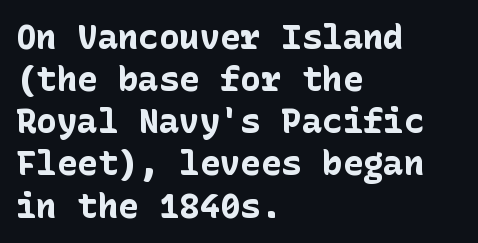
The image shows 34 px bold sans-serif type, upright; set left-aligned, line spacing 1.24x, normal letter spacing, not underlined; low stroke contrast and a medium x-height.
